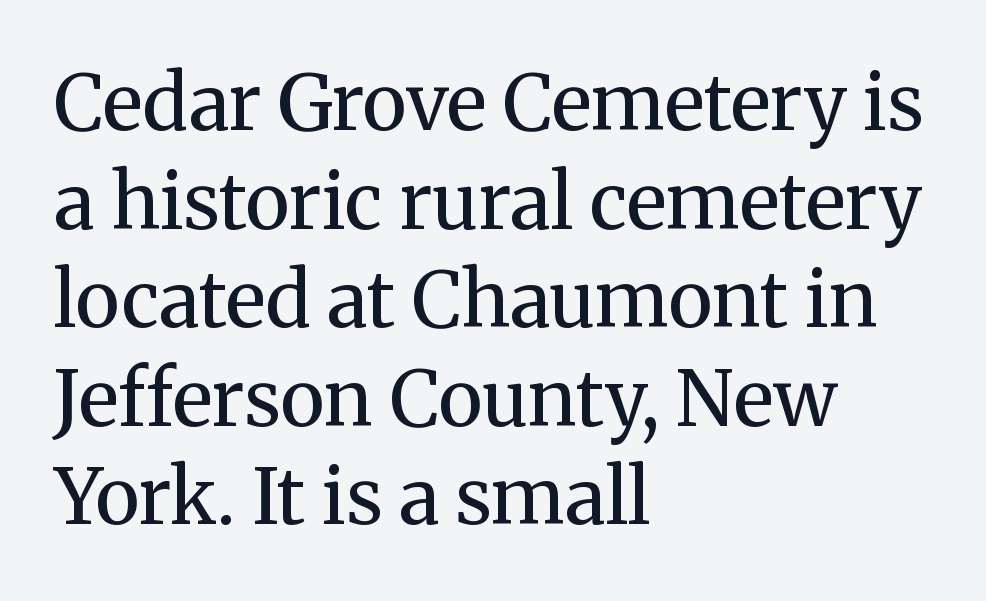
Q: Is the text bold? A: No.
Q: Is the text italic (slanted)? A: No, it is upright.
Q: Is the typeface a serif or a sans-serif typeface? A: Serif.
Q: Is the text underlined? A: No.
Q: How is the paragraph aligned? A: Left-aligned.
Q: Is the spacing between letters normal or unusually wide? A: Normal.
Q: Is the spacing between lines tight, normal or loose? A: Normal.
Q: Width (condensed, normal, or wide)? A: Normal.
Q: Stroke contrast? A: Medium.
Q: x-height? A: Medium.
Q: Monospaced? A: No.
